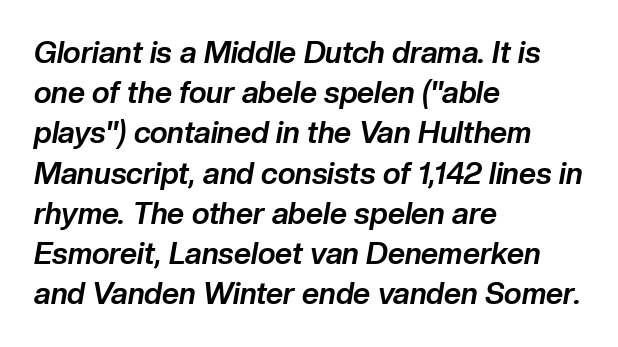
The passage is arranged the way most books set body copy — flush left. Each word holds together tightly as a unit, with standard inter-letter gaps. Each row of text sits above clean, open space. Compared with typical paragraphs, the rows here are spaced about the same. Compared with an ordinary text face, these strokes are far heavier — a full bold.
